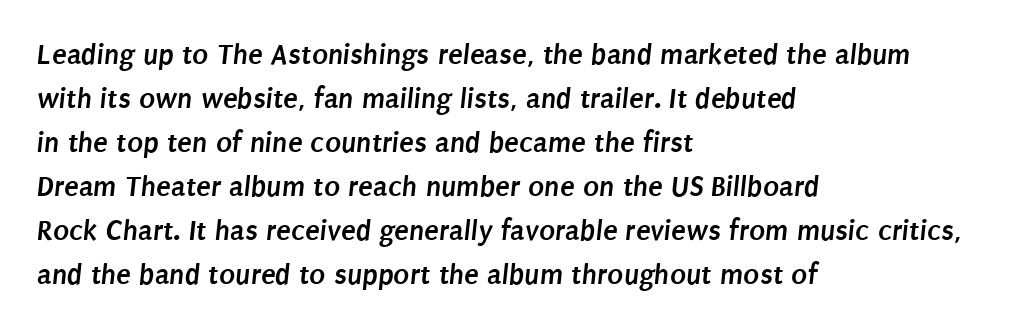
Q: Is the text bold? A: Yes.
Q: Is the typeface a serif or a sans-serif typeface? A: Sans-serif.
Q: Is the text underlined? A: No.
Q: How is the paragraph aligned? A: Left-aligned.
Q: Is the spacing between letters normal or unusually wide? A: Normal.
Q: Is the spacing between lines tight, normal or loose? A: Normal.
Q: Width (condensed, normal, or wide)? A: Condensed.
Q: Stroke contrast? A: Low.
Q: x-height? A: Large.
Q: Monospaced? A: No.
